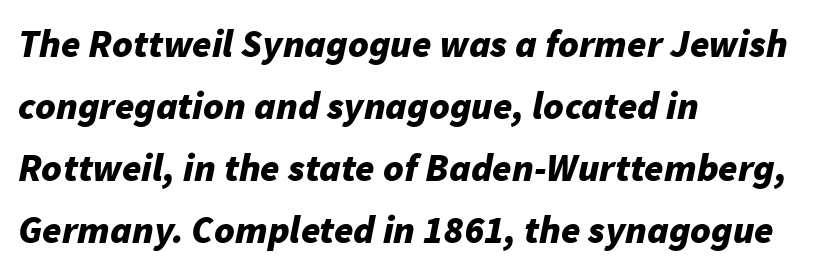
{"italic": "yes", "lean": "right", "slant_degrees": 11, "bold": "yes", "weight": "bold", "width": "normal", "stroke_contrast": "low", "x_height": "medium", "monospaced": "no", "underline": "no", "align": "left", "line_spacing": "normal", "line_spacing_ratio": 1.59, "letter_spacing": "normal", "letter_spacing_em": 0.0, "glyph_px": 39}
